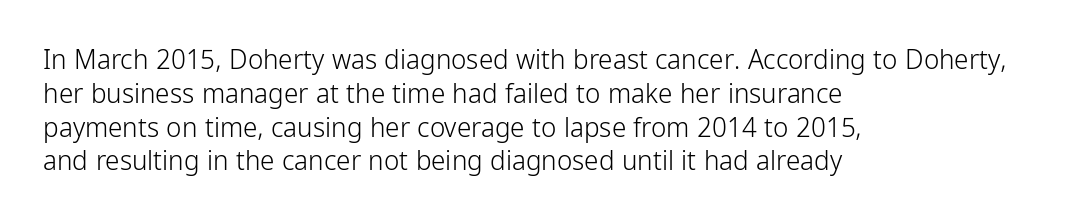
{"italic": "no", "bold": "no", "underline": "no", "align": "left", "line_spacing": "normal", "line_spacing_ratio": 1.3, "letter_spacing": "normal", "letter_spacing_em": 0.0, "glyph_px": 26}
